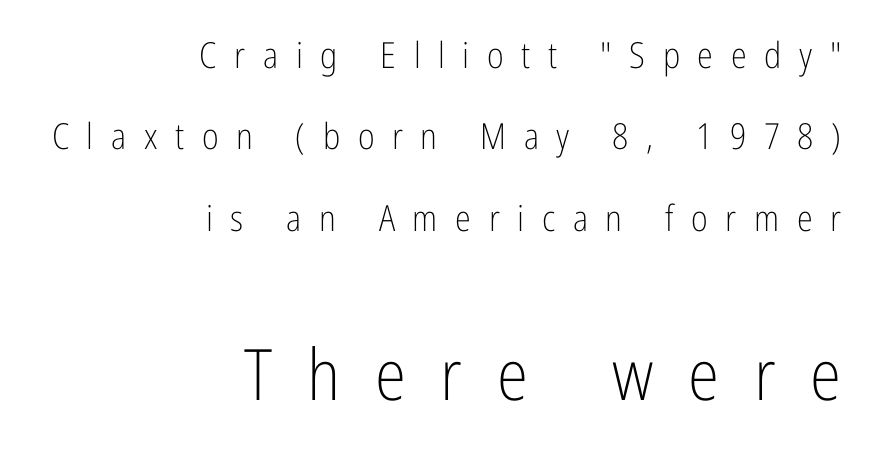
Q: Is the text bold? A: No.
Q: Is the text italic (slanted)? A: No, it is upright.
Q: Is the typeface a serif or a sans-serif typeface? A: Sans-serif.
Q: Is the text underlined? A: No.
Q: How is the paragraph aligned? A: Right-aligned.
Q: Is the spacing between letters normal or unusually wide? A: Unusually wide.
Q: Is the spacing between lines tight, normal or loose? A: Loose.
Q: Which block of text is set in a larger size, the first (top) or the second (bottom)? A: The second (bottom) one.
Q: Width (condensed, normal, or wide)? A: Condensed.
Q: Stroke contrast? A: Low.
Q: x-height? A: Medium.
Q: Monospaced? A: No.
